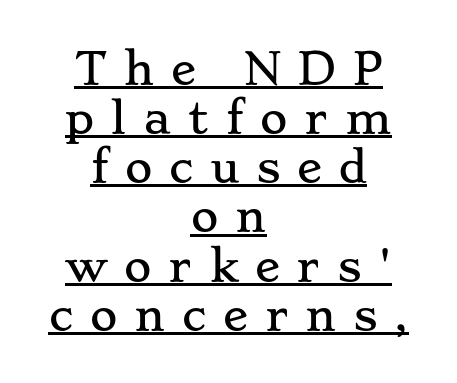
{"serif": "yes", "italic": "no", "width": "wide", "stroke_contrast": "low", "x_height": "small", "monospaced": "no", "underline": "yes", "align": "center", "line_spacing_ratio": 1.17, "letter_spacing": "wide", "letter_spacing_em": 0.4, "glyph_px": 42}
